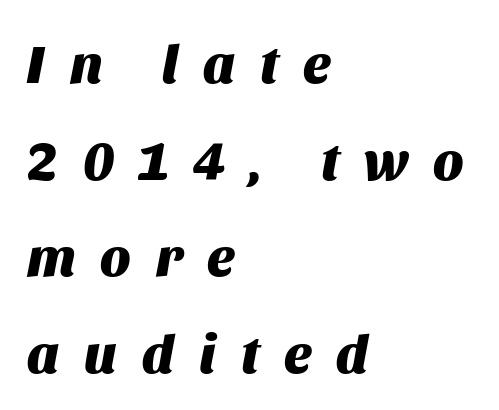
The image shows 54 px heavy type, italic (leaning right); set left-aligned, line spacing 1.79x, unusually wide letter spacing (+0.46 em), not underlined; medium stroke contrast and a large x-height.
